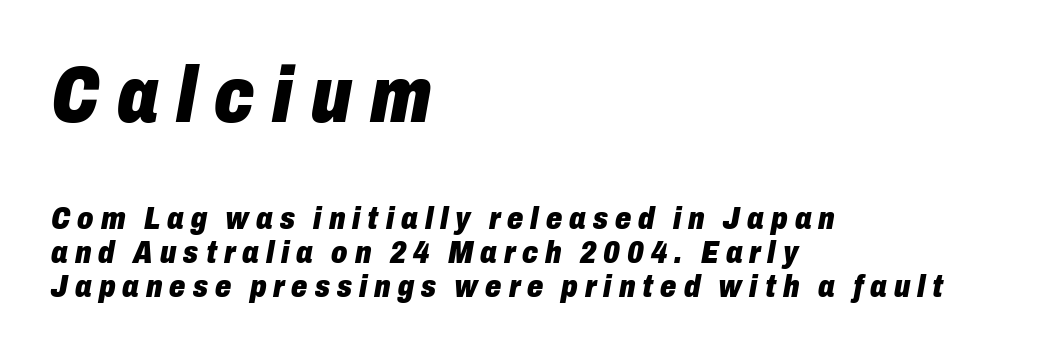
{"italic": "yes", "lean": "right", "slant_degrees": 10, "bold": "yes", "weight": "heavy", "width": "condensed", "stroke_contrast": "low", "x_height": "medium", "monospaced": "no", "underline": "no", "align": "left", "line_spacing": "tight", "line_spacing_ratio": 1.06, "letter_spacing": "wide", "letter_spacing_em": 0.22, "larger_block": "first", "size_ratio": 2.5, "glyph_px": 80}
